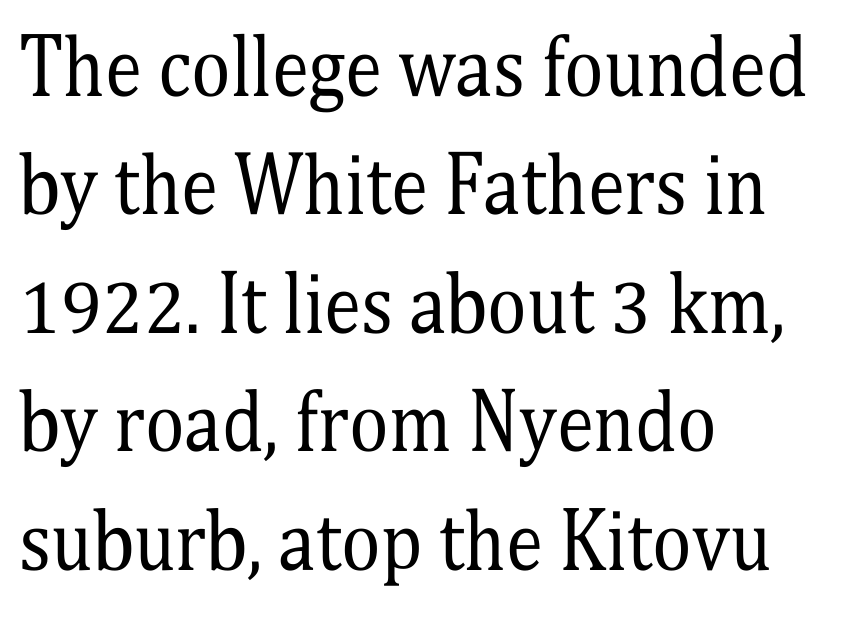
Q: Is the text bold? A: No.
Q: Is the text italic (slanted)? A: No, it is upright.
Q: Is the typeface a serif or a sans-serif typeface? A: Serif.
Q: Is the text underlined? A: No.
Q: How is the paragraph aligned? A: Left-aligned.
Q: Is the spacing between letters normal or unusually wide? A: Normal.
Q: Is the spacing between lines tight, normal or loose? A: Normal.
Q: Width (condensed, normal, or wide)? A: Condensed.
Q: Stroke contrast? A: Medium.
Q: x-height? A: Medium.
Q: Monospaced? A: No.
